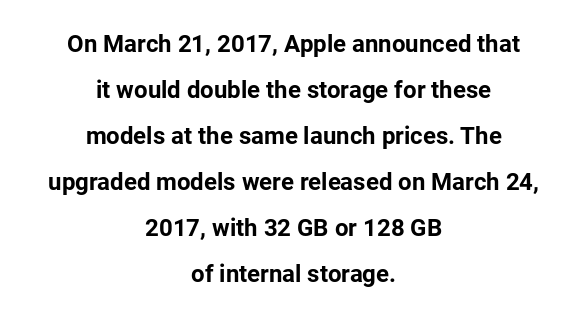
Q: Is the text bold? A: Yes.
Q: Is the text italic (slanted)? A: No, it is upright.
Q: Is the text underlined? A: No.
Q: How is the paragraph aligned? A: Centered.
Q: Is the spacing between letters normal or unusually wide? A: Normal.
Q: Is the spacing between lines tight, normal or loose? A: Loose.
